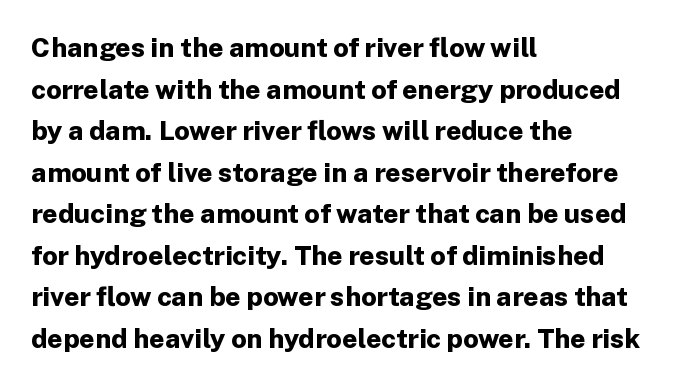
The image shows 27 px bold type, upright; set left-aligned, normal line spacing (1.54x), normal letter spacing, not underlined.
